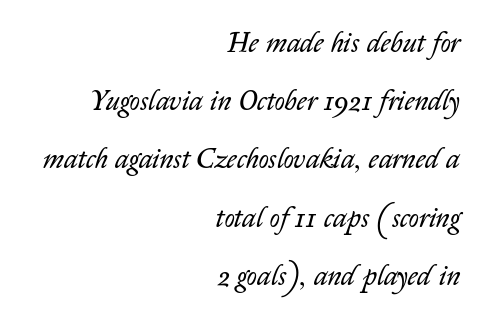
Between one letter and the next there's only the usual sliver of space. The baseline area is clear. Notice how the passage keeps a crisp vertical edge on the right only. Varying glyph widths throughout — classic text-font behaviour.
